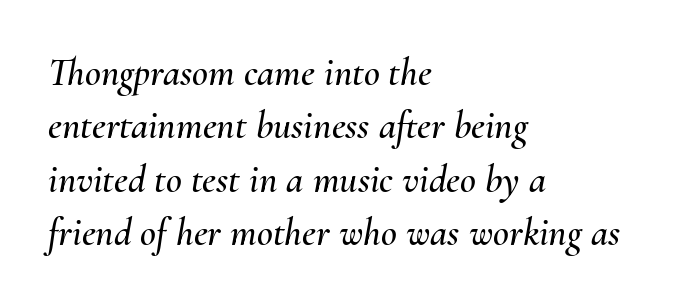
The image shows 39 px text type, italic (leaning right); set left-aligned, normal line spacing (1.37x), normal letter spacing, not underlined; medium stroke contrast and a small x-height.
